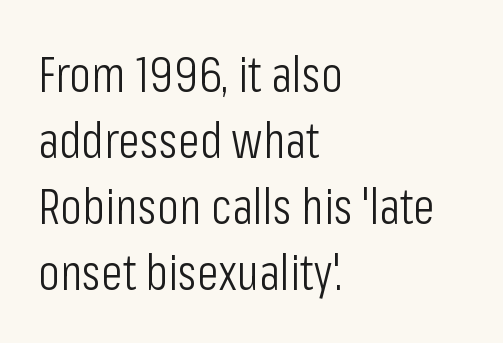
Q: Is the text bold? A: No.
Q: Is the text italic (slanted)? A: No, it is upright.
Q: Is the typeface a serif or a sans-serif typeface? A: Sans-serif.
Q: Is the text underlined? A: No.
Q: How is the paragraph aligned? A: Left-aligned.
Q: Is the spacing between letters normal or unusually wide? A: Normal.
Q: Is the spacing between lines tight, normal or loose? A: Normal.
Q: Width (condensed, normal, or wide)? A: Condensed.
Q: Stroke contrast? A: Low.
Q: x-height? A: Medium.
Q: Monospaced? A: No.
